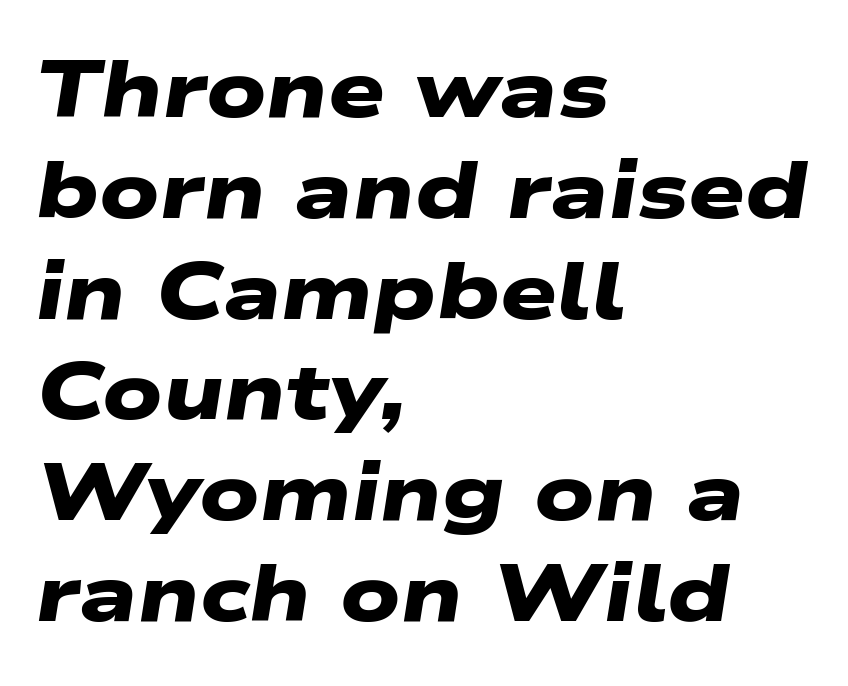
{"serif": "no", "bold": "yes", "weight": "heavy", "width": "wide", "stroke_contrast": "low", "x_height": "medium", "monospaced": "no", "underline": "no", "align": "left", "line_spacing": "normal", "line_spacing_ratio": 1.26, "letter_spacing": "normal", "letter_spacing_em": 0.0, "glyph_px": 80}
